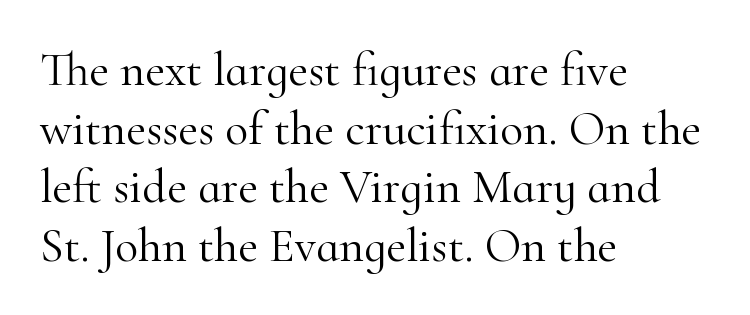
Characters remain perfectly vertical along every line. These lines keep a tight, regular rhythm from letter to letter. The face used here is proportionally spaced, like ordinary book or web type. Anything drawn beneath the words? Only blank space. Think standard paragraph weight, or any step lighter than that.
